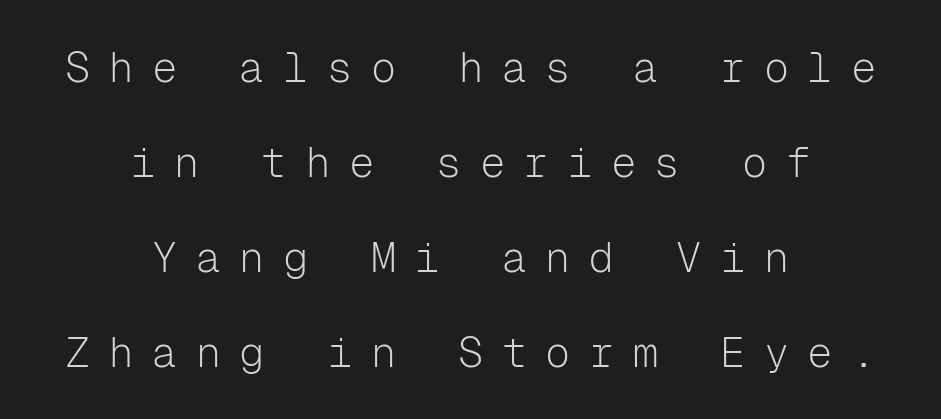
{"serif": "no", "italic": "no", "bold": "no", "weight": "light", "width": "normal", "stroke_contrast": "low", "x_height": "medium", "monospaced": "yes", "underline": "no", "align": "center", "line_spacing": "loose", "line_spacing_ratio": 2.26, "letter_spacing": "wide", "letter_spacing_em": 0.44, "glyph_px": 42}
